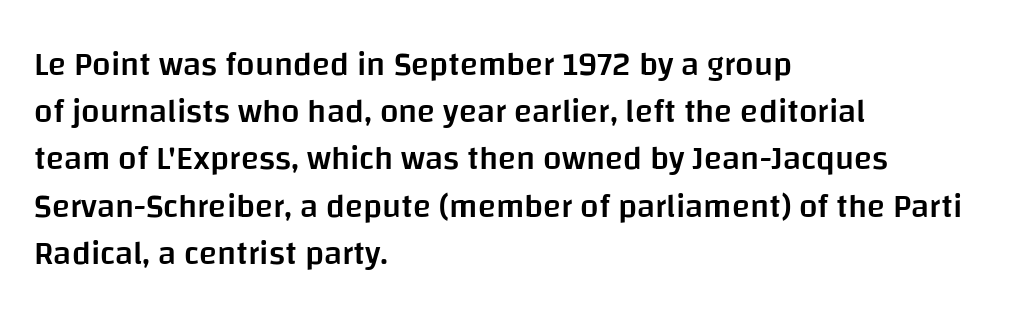
{"serif": "no", "italic": "no", "bold": "semi", "weight": "semibold", "width": "normal", "stroke_contrast": "low", "x_height": "large", "monospaced": "no", "underline": "no", "align": "left", "line_spacing": "normal", "line_spacing_ratio": 1.43, "letter_spacing": "normal", "letter_spacing_em": 0.0, "glyph_px": 33}
